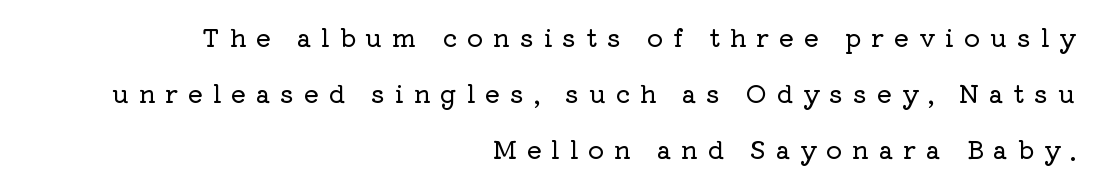
Q: Is the text italic (slanted)? A: No, it is upright.
Q: Is the text underlined? A: No.
Q: How is the paragraph aligned? A: Right-aligned.
Q: Is the spacing between letters normal or unusually wide? A: Unusually wide.
Q: Is the spacing between lines tight, normal or loose? A: Loose.
